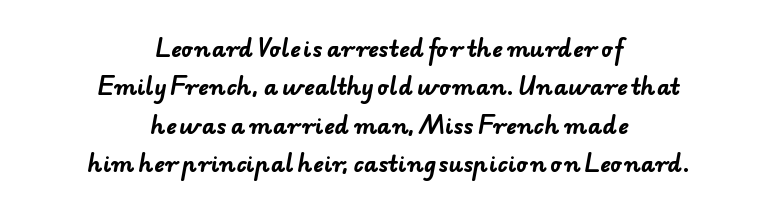
{"bold": "yes", "underline": "no", "align": "center", "line_spacing_ratio": 1.74, "letter_spacing": "normal", "letter_spacing_em": 0.0, "glyph_px": 22}
